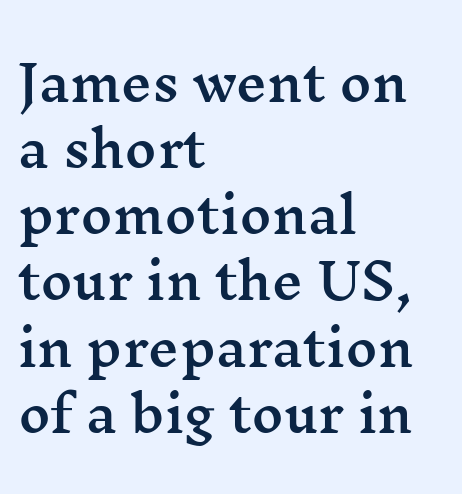
Q: Is the text italic (slanted)? A: No, it is upright.
Q: Is the typeface a serif or a sans-serif typeface? A: Serif.
Q: Is the text underlined? A: No.
Q: How is the paragraph aligned? A: Left-aligned.
Q: Is the spacing between letters normal or unusually wide? A: Normal.
Q: Is the spacing between lines tight, normal or loose? A: Normal.
Q: Width (condensed, normal, or wide)? A: Wide.
Q: Stroke contrast? A: Medium.
Q: x-height? A: Medium.
Q: Monospaced? A: No.
